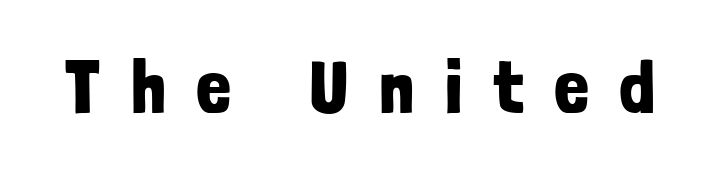
The space beneath each line is pristine and unruled. Each glyph is drawn with heavy, bold strokes. Check where the strokes stop: nothing finishes them off — pure sans. Students, note that the glyphs here are deliberately spaced far apart. Every stem runs plumb, perpendicular to the baseline. Looks like regular typesetting: each glyph gets only the width it needs.
